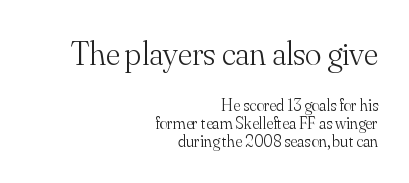
Q: Is the text bold? A: No.
Q: Is the text italic (slanted)? A: No, it is upright.
Q: Is the typeface a serif or a sans-serif typeface? A: Serif.
Q: Is the text underlined? A: No.
Q: How is the paragraph aligned? A: Right-aligned.
Q: Is the spacing between letters normal or unusually wide? A: Normal.
Q: Is the spacing between lines tight, normal or loose? A: Tight.
Q: Which block of text is set in a larger size, the first (top) or the second (bottom)? A: The first (top) one.
Q: Width (condensed, normal, or wide)? A: Normal.
Q: Stroke contrast? A: Medium.
Q: x-height? A: Small.
Q: Monospaced? A: No.
